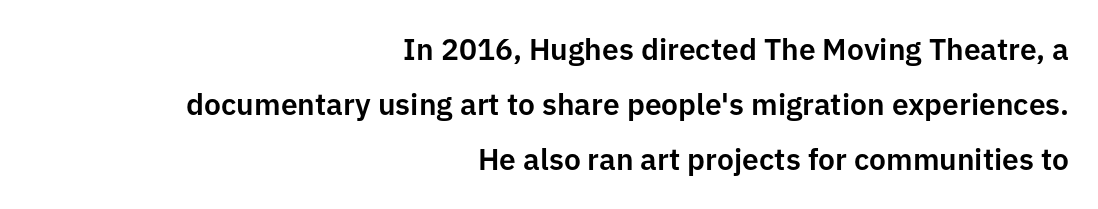
{"serif": "no", "italic": "no", "width": "normal", "stroke_contrast": "low", "x_height": "medium", "monospaced": "no", "underline": "no", "align": "right", "line_spacing_ratio": 1.84, "letter_spacing": "normal", "letter_spacing_em": 0.0, "glyph_px": 30}
